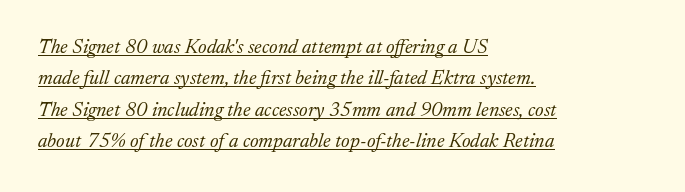
{"italic": "yes", "lean": "right", "slant_degrees": 17, "bold": "no", "underline": "yes", "align": "left", "line_spacing": "normal", "line_spacing_ratio": 1.57, "letter_spacing": "normal", "letter_spacing_em": 0.0, "glyph_px": 20}
